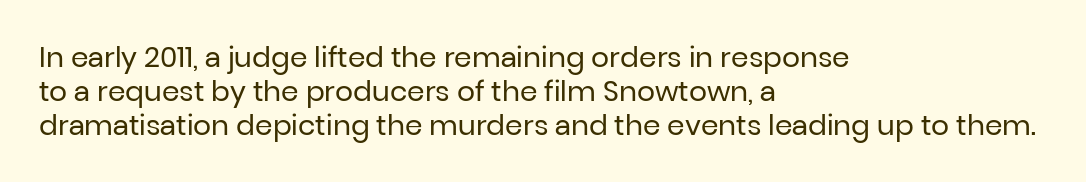
Q: Is the text bold? A: No.
Q: Is the text italic (slanted)? A: No, it is upright.
Q: Is the typeface a serif or a sans-serif typeface? A: Sans-serif.
Q: Is the text underlined? A: No.
Q: How is the paragraph aligned? A: Left-aligned.
Q: Is the spacing between letters normal or unusually wide? A: Normal.
Q: Width (condensed, normal, or wide)? A: Normal.
Q: Stroke contrast? A: Low.
Q: x-height? A: Medium.
Q: Monospaced? A: No.
